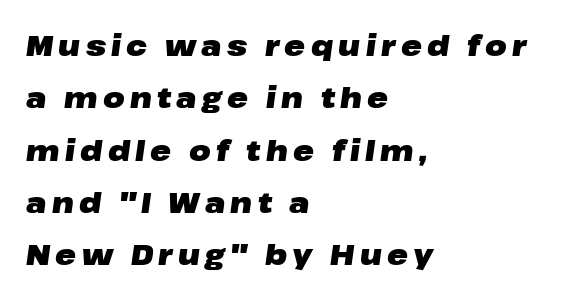
{"italic": "yes", "lean": "right", "slant_degrees": 8, "bold": "yes", "weight": "heavy", "width": "wide", "stroke_contrast": "low", "x_height": "medium", "monospaced": "no", "underline": "no", "align": "left", "line_spacing_ratio": 1.87, "glyph_px": 28}
